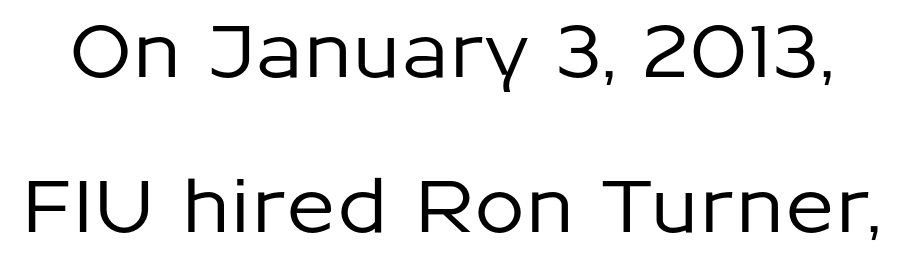
Q: Is the text italic (slanted)? A: No, it is upright.
Q: Is the typeface a serif or a sans-serif typeface? A: Sans-serif.
Q: Is the text underlined? A: No.
Q: Is the spacing between letters normal or unusually wide? A: Normal.
Q: Is the spacing between lines tight, normal or loose? A: Loose.
Q: Width (condensed, normal, or wide)? A: Normal.
Q: Stroke contrast? A: Low.
Q: x-height? A: Medium.
Q: Monospaced? A: No.
